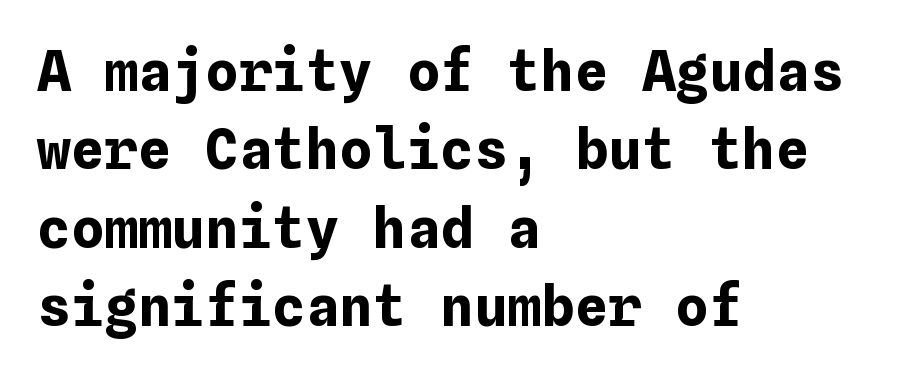
Q: Is the text bold? A: Yes.
Q: Is the text italic (slanted)? A: No, it is upright.
Q: Is the text underlined? A: No.
Q: How is the paragraph aligned? A: Left-aligned.
Q: Is the spacing between letters normal or unusually wide? A: Normal.
Q: Is the spacing between lines tight, normal or loose? A: Normal.
Q: Width (condensed, normal, or wide)? A: Normal.
Q: Stroke contrast? A: Low.
Q: x-height? A: Medium.
